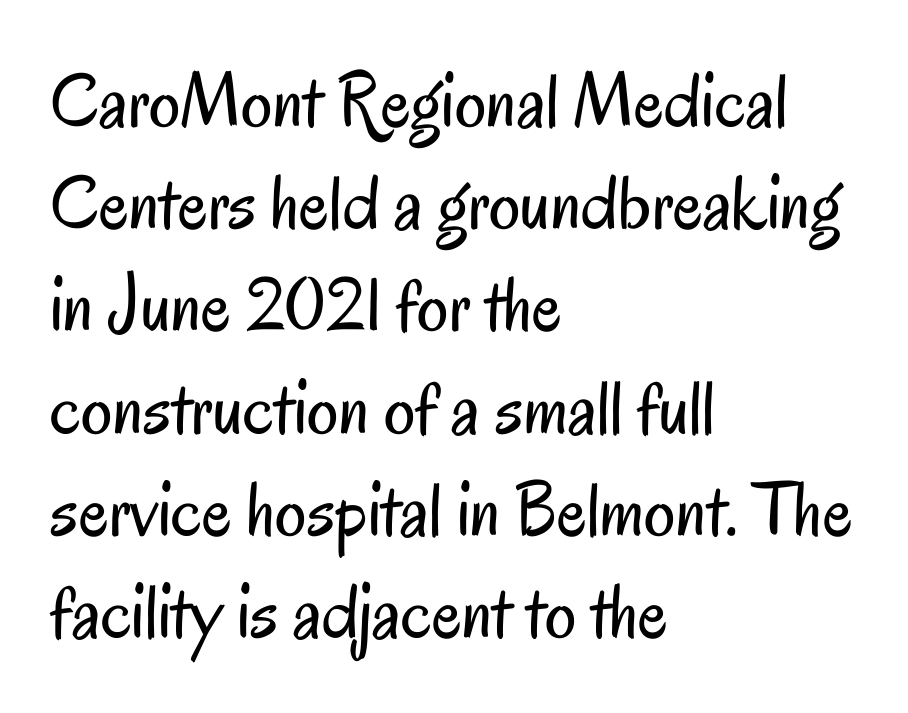
{"serif": "no", "italic": "no", "bold": "no", "weight": "regular", "width": "condensed", "stroke_contrast": "low", "x_height": "small", "monospaced": "no", "underline": "no", "align": "left", "line_spacing": "normal", "line_spacing_ratio": 1.31, "letter_spacing": "normal", "letter_spacing_em": 0.0, "glyph_px": 78}
